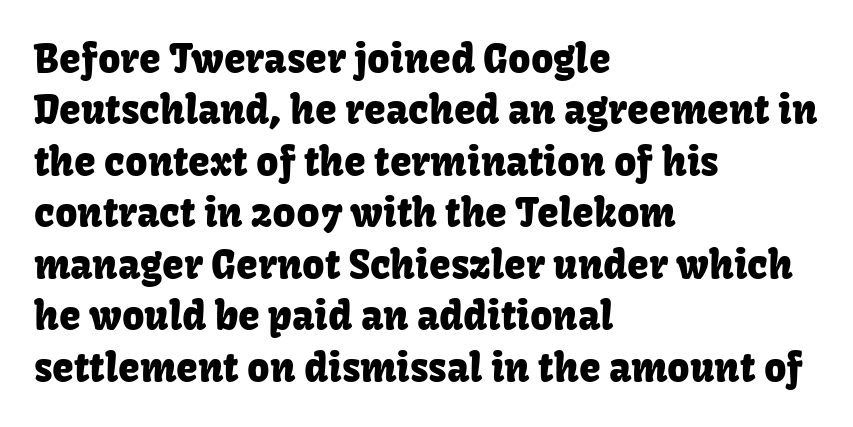
Classification — sans serif. Tracking here is standard; glyphs follow each other at the usual distance. The ragged edge is on the right, which tells us the setting is flush left. Check the space under the baseline: it is left empty.
